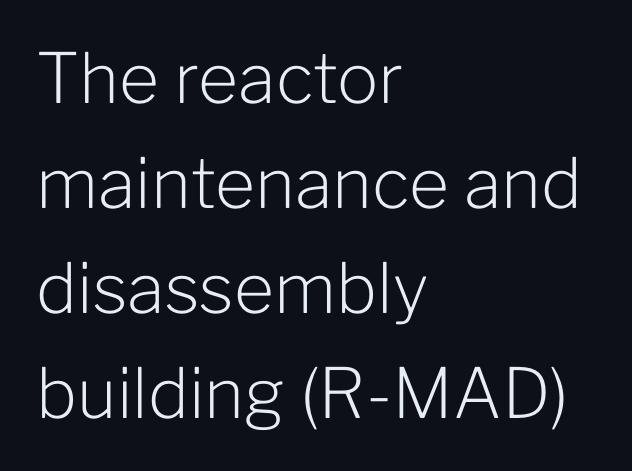
The image shows 69 px light sans-serif type, upright; set left-aligned, normal line spacing (1.52x), normal letter spacing, not underlined; low stroke contrast and a medium x-height.
